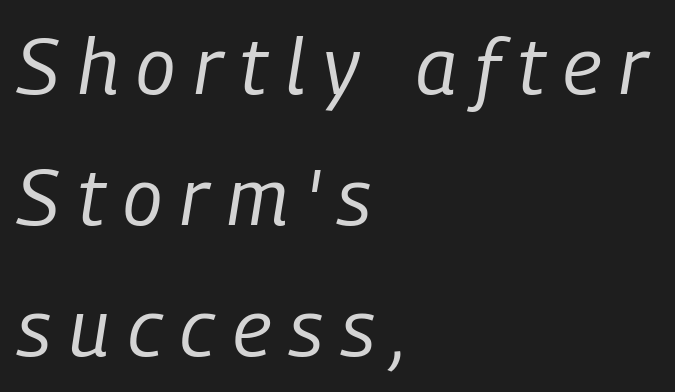
{"italic": "yes", "lean": "right", "slant_degrees": 9, "bold": "no", "weight": "regular", "width": "condensed", "stroke_contrast": "low", "x_height": "medium", "monospaced": "no", "underline": "no", "align": "left", "line_spacing": "normal", "line_spacing_ratio": 1.66, "letter_spacing": "wide", "letter_spacing_em": 0.23, "glyph_px": 79}
